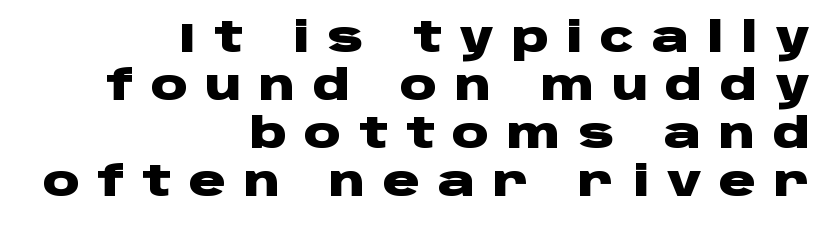
{"serif": "no", "italic": "no", "bold": "yes", "weight": "heavy", "width": "wide", "stroke_contrast": "low", "x_height": "large", "monospaced": "no", "underline": "no", "align": "right", "line_spacing_ratio": 1.17, "letter_spacing": "wide", "letter_spacing_em": 0.43, "glyph_px": 41}
